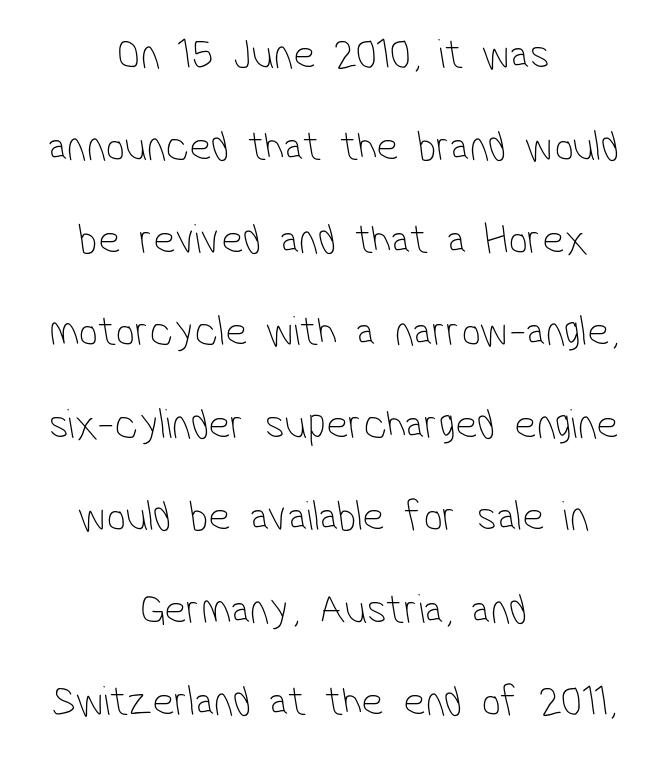
The image shows 43 px thin, condensed sans-serif type; set centered, loose line spacing (2.15x), normal letter spacing, not underlined; low stroke contrast and a medium x-height.
